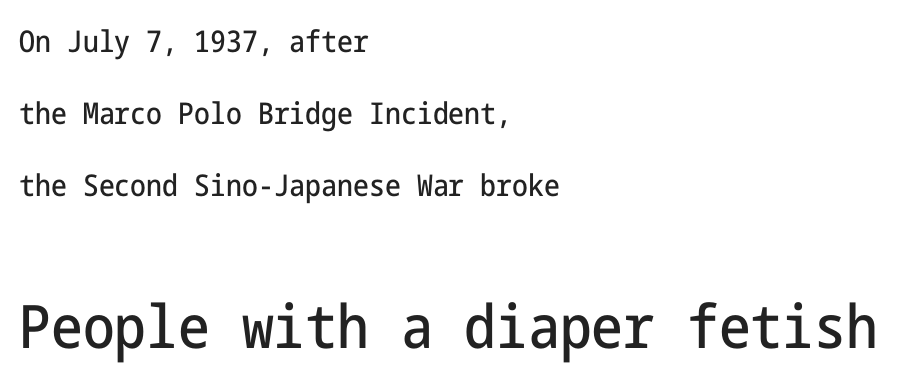
The image shows 60 px condensed sans-serif type, upright; set left-aligned, loose line spacing (2.4x), normal letter spacing, not underlined; the second (bottom) block is 2.0x larger; low stroke contrast and a medium x-height.
